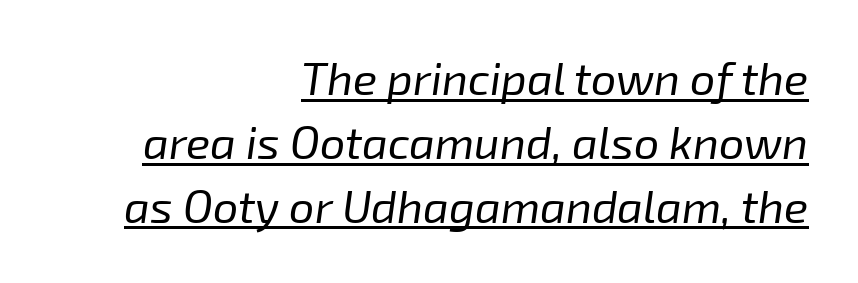
Looks like regular typesetting: each glyph gets only the width it needs. These lines keep a tight, regular rhythm from letter to letter. Slant detected: the letters are inclined. This sample carries an underscore along the baseline area.
